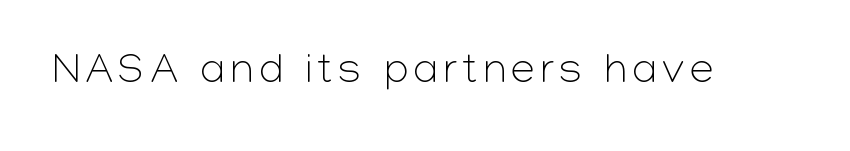
Stroke thickness stays within the range of a standard reading face or lighter. This rendering employs a face without finishing strokes, i.e., a sans-serif. Each letter keeps its own natural width here, so spacing adapts to shape. Notice how the stems are strictly vertical — no italics here.
